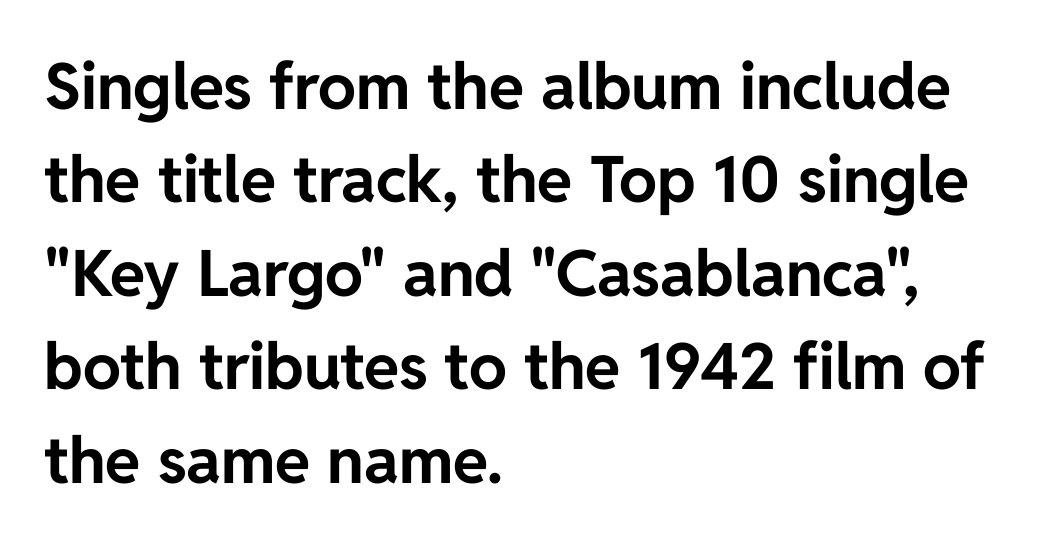
{"serif": "no", "italic": "no", "bold": "yes", "weight": "bold", "width": "normal", "stroke_contrast": "low", "x_height": "medium", "monospaced": "no", "underline": "no", "align": "left", "line_spacing": "normal", "line_spacing_ratio": 1.46, "letter_spacing": "normal", "letter_spacing_em": 0.0, "glyph_px": 64}
